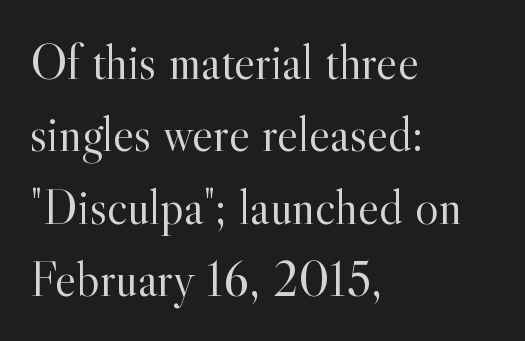
Q: Is the text bold? A: No.
Q: Is the text italic (slanted)? A: No, it is upright.
Q: Is the typeface a serif or a sans-serif typeface? A: Serif.
Q: Is the text underlined? A: No.
Q: How is the paragraph aligned? A: Left-aligned.
Q: Is the spacing between letters normal or unusually wide? A: Normal.
Q: Is the spacing between lines tight, normal or loose? A: Normal.
Q: Width (condensed, normal, or wide)? A: Normal.
Q: x-height? A: Small.
Q: Monospaced? A: No.
